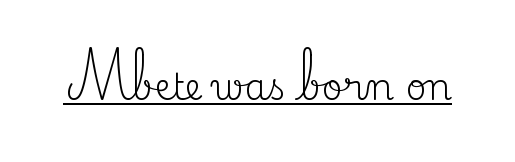
Compared with undecorated copy, this sample adds a rule below the words. Does extra space separate the letters? No, they use regular spacing. Small tapered or slab feet sit at the stroke ends, so this counts as serif. Vertical stems look standard width or narrower in stroke.
